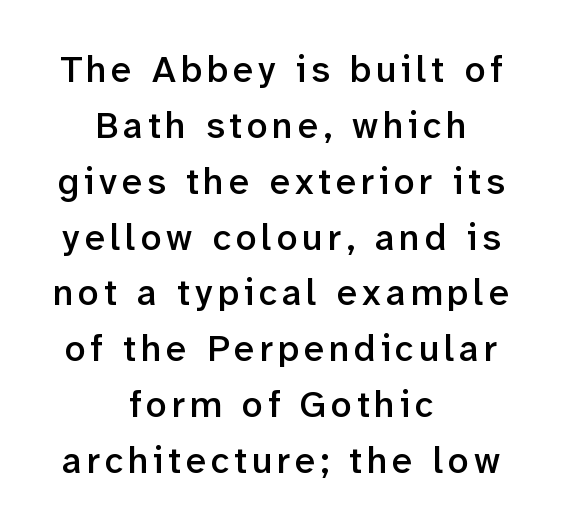
{"serif": "no", "italic": "no", "bold": "semi", "weight": "semibold", "width": "normal", "stroke_contrast": "low", "x_height": "medium", "monospaced": "no", "underline": "no", "align": "center", "line_spacing": "normal", "line_spacing_ratio": 1.51, "glyph_px": 37}
